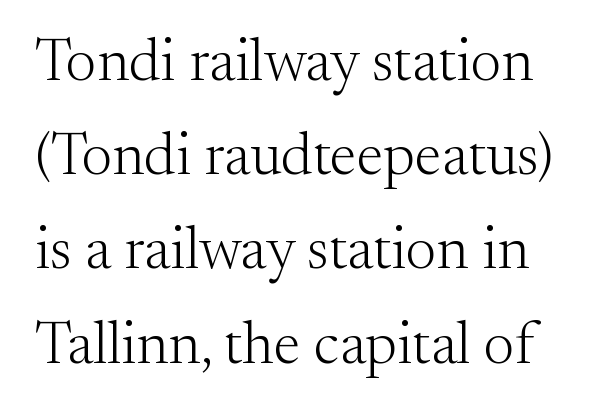
The image shows 60 px light serif type, upright; set normal line spacing (1.57x), normal letter spacing, not underlined; medium stroke contrast and a small x-height.
